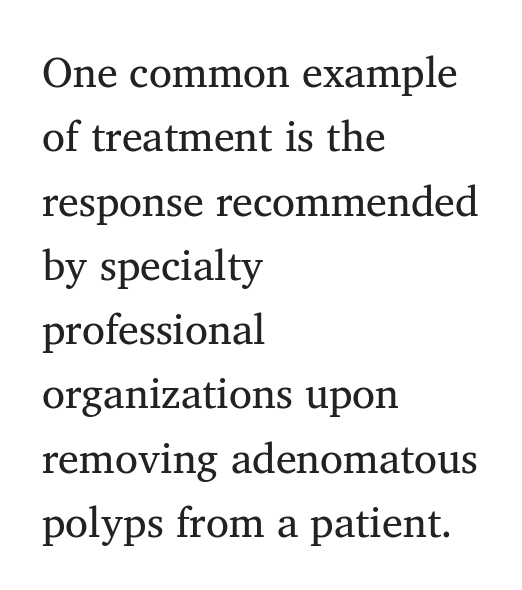
This sample uses an upright cut, with every glyph sitting square on the baseline. Short and long lines alike share a common starting point at left. Nobody touched the tracking dial on this one. Think of a printed novel: that variable character pitch is what you see here. Regarding serifs, this sample has them. The area under the type is left untouched.
